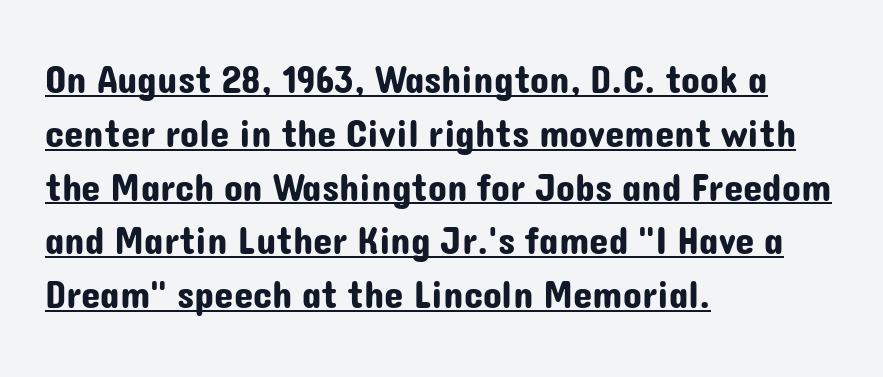
{"serif": "no", "italic": "no", "width": "normal", "stroke_contrast": "low", "x_height": "medium", "monospaced": "no", "underline": "yes", "align": "left", "line_spacing": "normal", "line_spacing_ratio": 1.38, "letter_spacing": "normal", "letter_spacing_em": 0.0, "glyph_px": 39}
